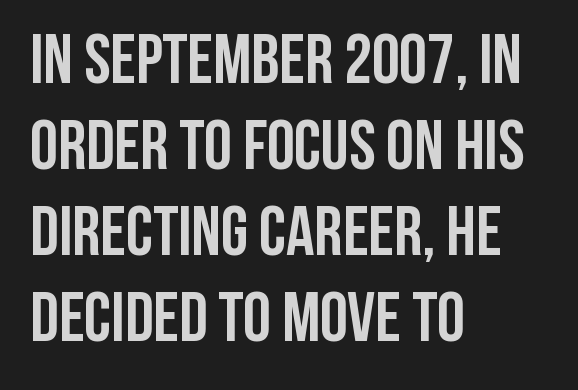
Q: Is the text bold? A: Yes.
Q: Is the text italic (slanted)? A: No, it is upright.
Q: Is the typeface a serif or a sans-serif typeface? A: Sans-serif.
Q: Is the text underlined? A: No.
Q: How is the paragraph aligned? A: Left-aligned.
Q: Is the spacing between letters normal or unusually wide? A: Normal.
Q: Width (condensed, normal, or wide)? A: Condensed.
Q: Stroke contrast? A: Low.
Q: x-height? A: Large.
Q: Monospaced? A: No.
